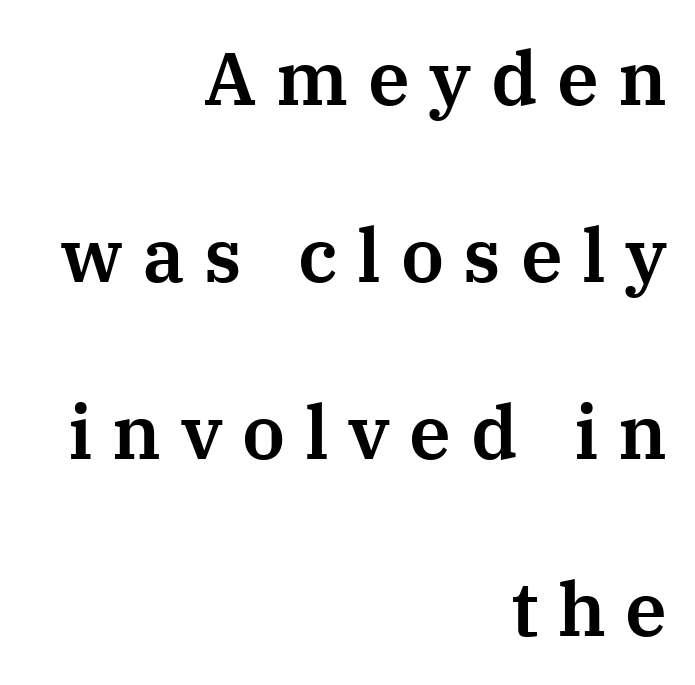
{"serif": "yes", "italic": "no", "width": "normal", "stroke_contrast": "medium", "x_height": "medium", "monospaced": "no", "underline": "no", "align": "right", "line_spacing": "loose", "line_spacing_ratio": 2.36, "letter_spacing": "wide", "letter_spacing_em": 0.26, "glyph_px": 75}
